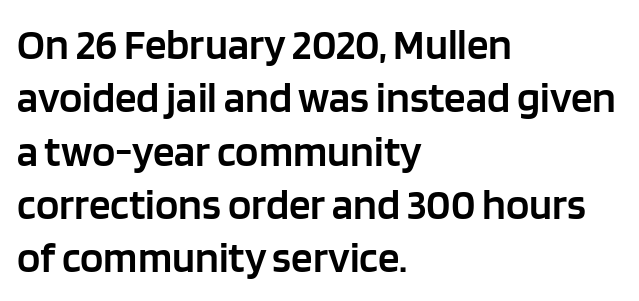
The rendering uses natural spacing where letterforms have individual widths. A roman cut, with each character standing at attention. The tracking reads as untouched default to a designer's eye. The characters look somewhat weighty, a semibold short of true bold. Horizontal alignment here is leftward, the default for most running prose. The specimen omits any rule beneath the text block's lines.
